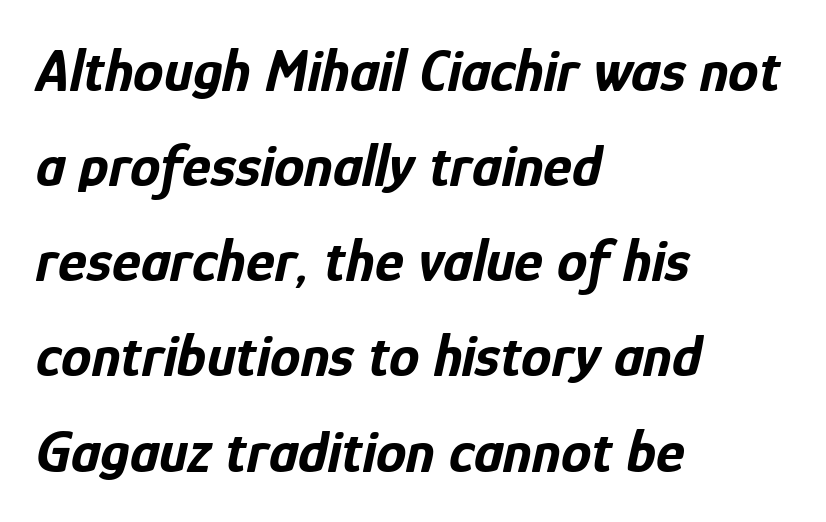
Alignment: flush left. These lines are rendered in a variable-pitch font. A bare baseline throughout the passage. In terms of weight, the rendering is a true, heavy bold.
